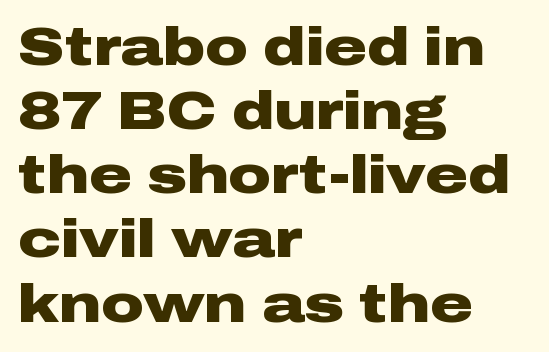
Q: Is the text bold? A: Yes.
Q: Is the text italic (slanted)? A: No, it is upright.
Q: Is the typeface a serif or a sans-serif typeface? A: Sans-serif.
Q: Is the text underlined? A: No.
Q: How is the paragraph aligned? A: Left-aligned.
Q: Is the spacing between letters normal or unusually wide? A: Normal.
Q: Width (condensed, normal, or wide)? A: Wide.
Q: Stroke contrast? A: Low.
Q: x-height? A: Medium.
Q: Monospaced? A: No.
